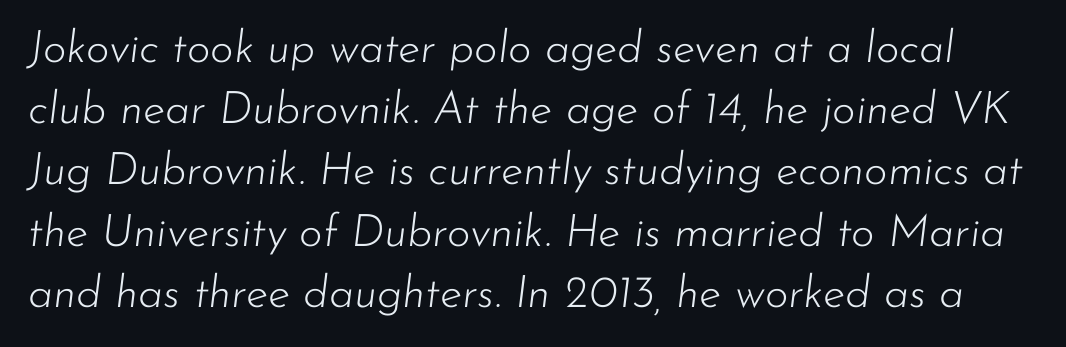
{"italic": "yes", "lean": "right", "slant_degrees": 7, "bold": "no", "weight": "light", "width": "normal", "stroke_contrast": "low", "x_height": "small", "monospaced": "no", "underline": "no", "line_spacing": "normal", "line_spacing_ratio": 1.36, "letter_spacing": "normal", "letter_spacing_em": 0.0, "glyph_px": 45}
